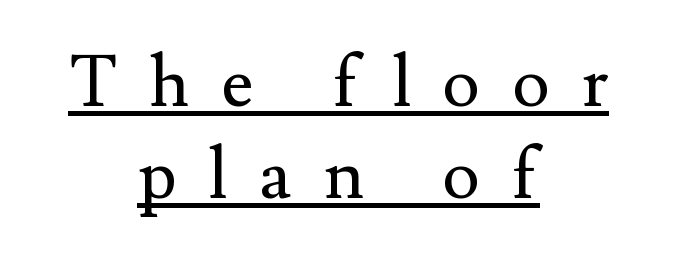
{"serif": "yes", "italic": "no", "bold": "no", "weight": "regular", "width": "normal", "stroke_contrast": "medium", "x_height": "small", "monospaced": "no", "underline": "yes", "align": "center", "line_spacing": "normal", "line_spacing_ratio": 1.29, "letter_spacing": "wide", "letter_spacing_em": 0.45, "glyph_px": 71}
